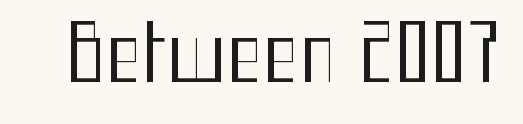
{"serif": "no", "italic": "no", "bold": "no", "weight": "regular", "width": "condensed", "stroke_contrast": "medium", "x_height": "medium", "monospaced": "no", "underline": "no", "letter_spacing": "normal", "letter_spacing_em": 0.0, "glyph_px": 77}
